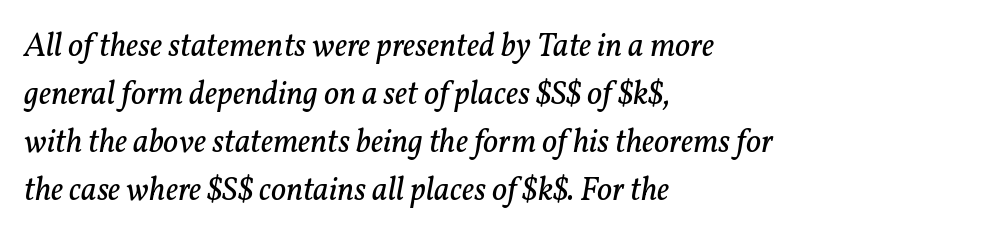
The image shows 33 px regular-weight serif type, italic (leaning right); set left-aligned, normal line spacing (1.45x), normal letter spacing, not underlined; low stroke contrast and a medium x-height.
